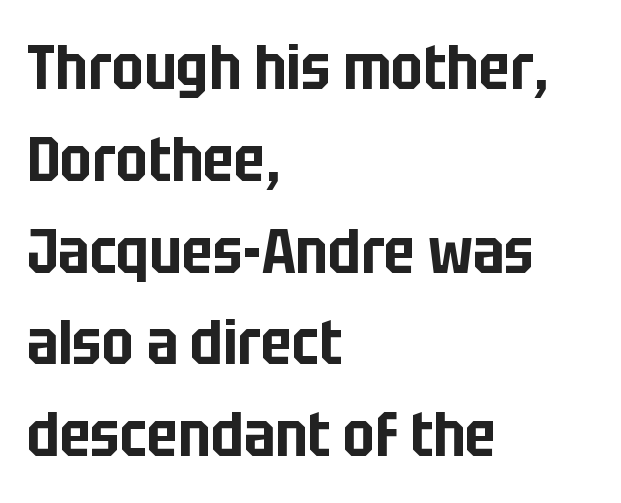
Q: Is the text italic (slanted)? A: No, it is upright.
Q: Is the typeface a serif or a sans-serif typeface? A: Sans-serif.
Q: Is the text underlined? A: No.
Q: How is the paragraph aligned? A: Left-aligned.
Q: Is the spacing between letters normal or unusually wide? A: Normal.
Q: Is the spacing between lines tight, normal or loose? A: Normal.
Q: Width (condensed, normal, or wide)? A: Condensed.
Q: Stroke contrast? A: Low.
Q: x-height? A: Large.
Q: Monospaced? A: No.
